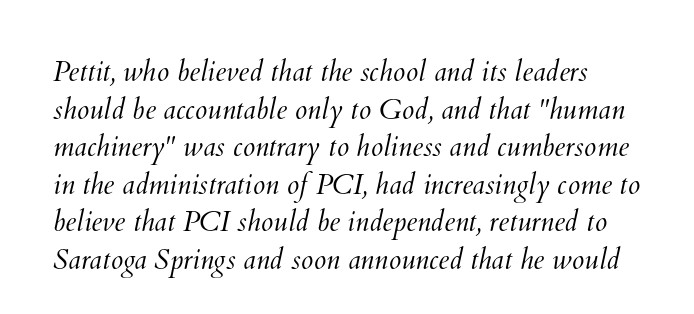
The image shows 28 px light type; set normal line spacing (1.34x), normal letter spacing, not underlined; medium stroke contrast and a small x-height.
